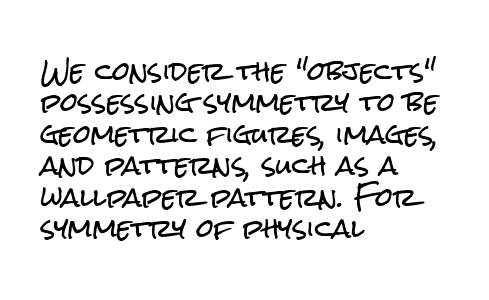
The image shows 25 px text type, upright; set left-aligned, normal line spacing (1.26x), normal letter spacing, not underlined.
